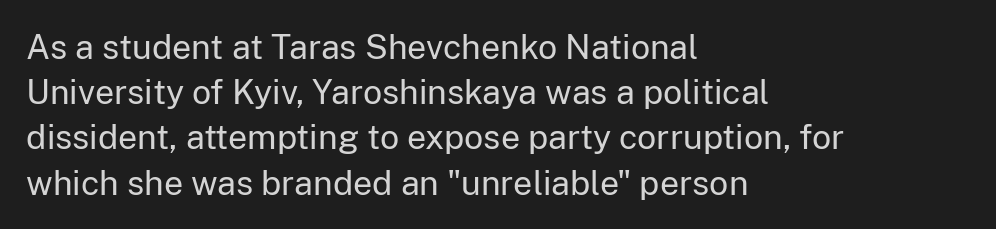
Q: Is the text bold? A: No.
Q: Is the text italic (slanted)? A: No, it is upright.
Q: Is the typeface a serif or a sans-serif typeface? A: Sans-serif.
Q: Is the text underlined? A: No.
Q: How is the paragraph aligned? A: Left-aligned.
Q: Is the spacing between letters normal or unusually wide? A: Normal.
Q: Is the spacing between lines tight, normal or loose? A: Normal.
Q: Width (condensed, normal, or wide)? A: Normal.
Q: Stroke contrast? A: Low.
Q: x-height? A: Medium.
Q: Monospaced? A: No.
